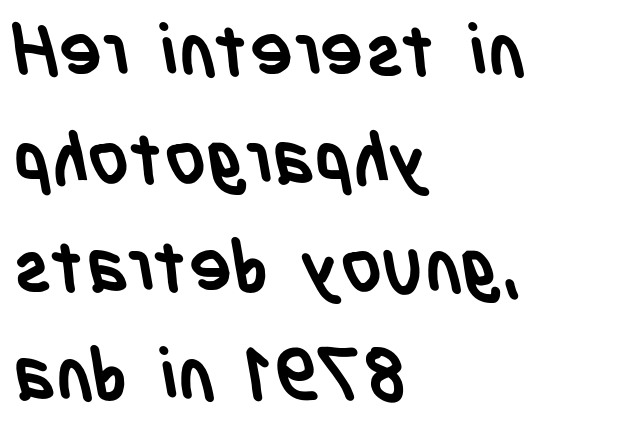
The image shows 72 px semibold, condensed sans-serif type; set left-aligned, normal line spacing (1.5x), normal letter spacing, not underlined; low stroke contrast and a large x-height.
